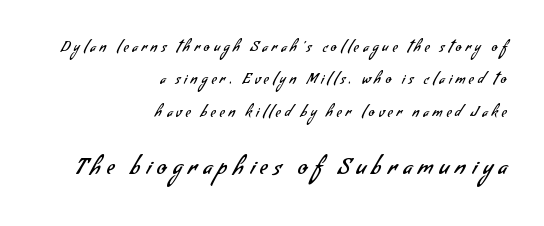
The image shows 22 px text type; set right-aligned, loose line spacing (2.31x), unusually wide letter spacing (+0.28 em), not underlined; the second (bottom) block is 1.57x larger.
